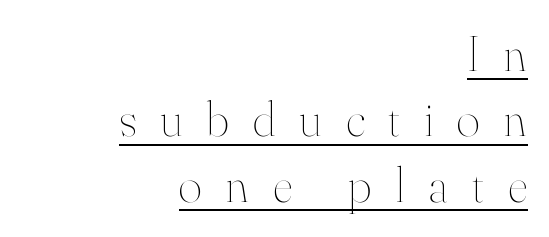
The image shows 50 px thin type, upright; set right-aligned, normal line spacing (1.31x), unusually wide letter spacing (+0.48 em), underlined; high stroke contrast and a small x-height.
